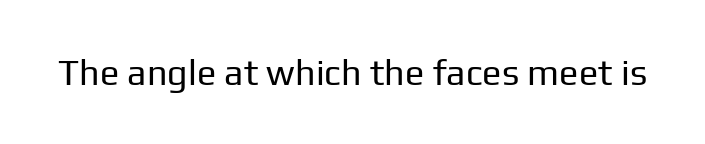
The image shows 36 px regular-weight sans-serif type, upright; set normal letter spacing, not underlined; low stroke contrast and a medium x-height.
